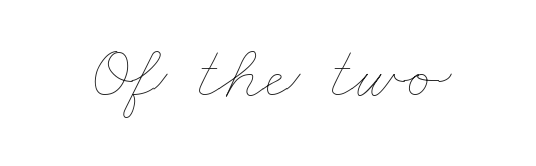
The image shows 77 px thin, wide type; set normal letter spacing, not underlined; low stroke contrast and a small x-height.
